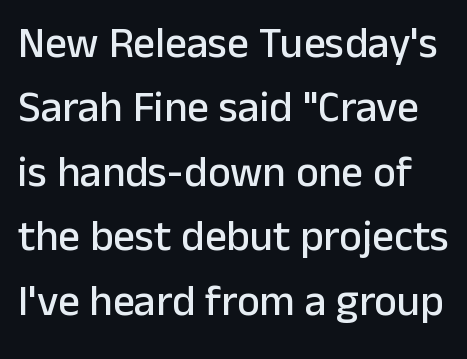
Posture: straight, roman, zero tilt. The words here are not underlined. Character widths vary here, with narrow letters taking less room than wide ones. Whoever set this chose a conventional vertical rhythm. Serif or sans? Sans — the stroke terminals are bare.
